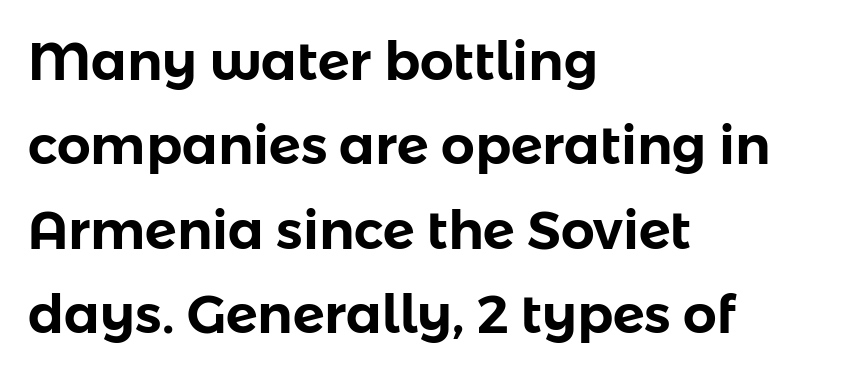
{"serif": "no", "italic": "no", "width": "normal", "stroke_contrast": "low", "x_height": "medium", "monospaced": "no", "underline": "no", "align": "left", "line_spacing": "normal", "line_spacing_ratio": 1.59, "letter_spacing": "normal", "letter_spacing_em": 0.0, "glyph_px": 53}
